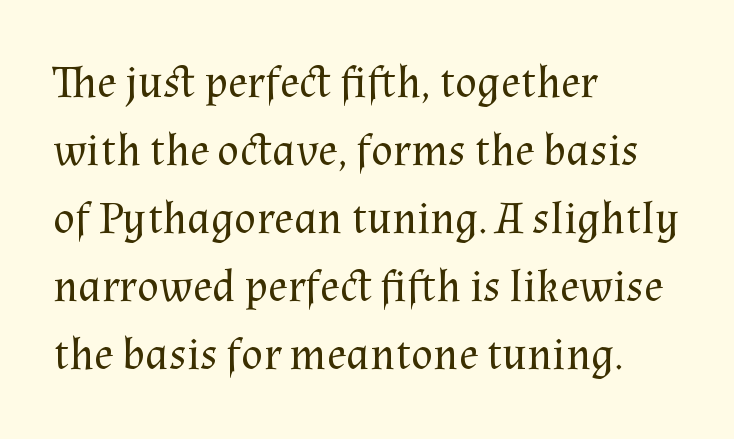
Visually the block forms a straight wall on the left and a jagged coastline on the right. If you measured baseline to baseline, you'd find a middling distance. The characters are drawn with everyday or finer stroke widths. Is there any slant? The stems are plumb. Here the glyphs are tracked normally, forming tight word shapes.
